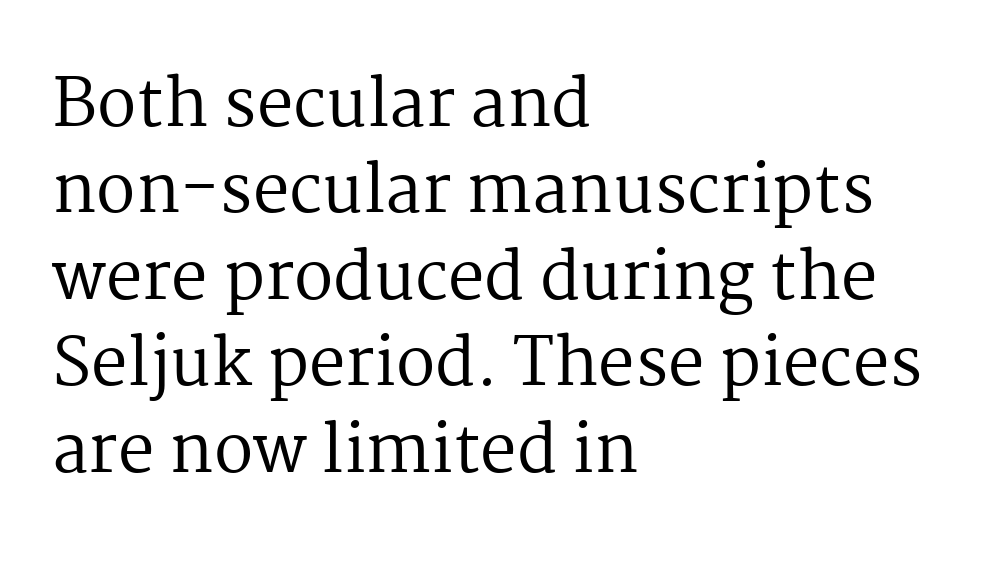
{"serif": "yes", "italic": "no", "bold": "no", "weight": "regular", "width": "normal", "stroke_contrast": "medium", "x_height": "medium", "monospaced": "no", "underline": "no", "align": "left", "line_spacing": "normal", "line_spacing_ratio": 1.33, "letter_spacing": "normal", "letter_spacing_em": 0.0, "glyph_px": 65}
